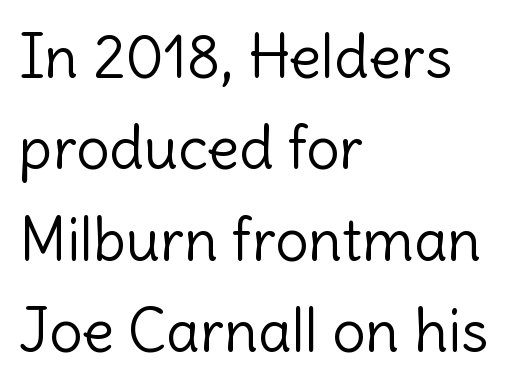
The image shows 59 px light sans-serif type, upright; set left-aligned, normal line spacing (1.55x), normal letter spacing, not underlined; a medium x-height.
